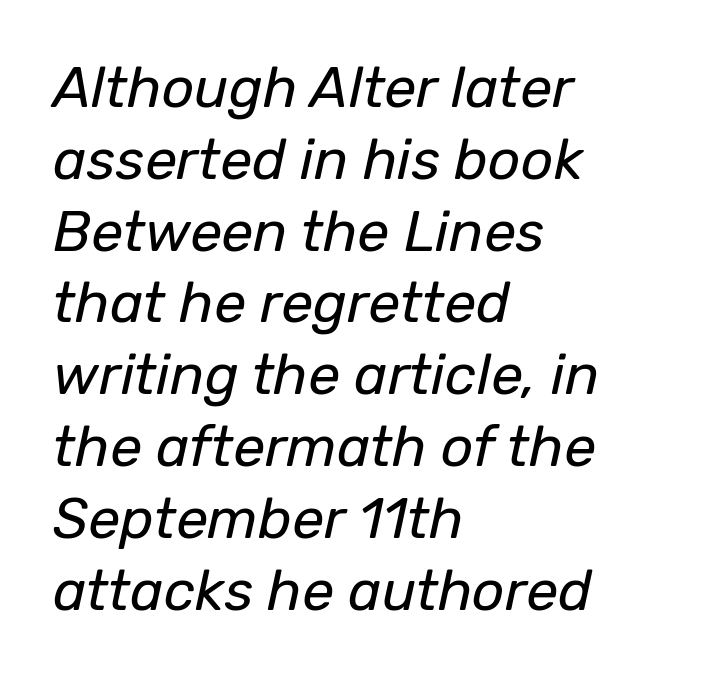
Q: Is the text bold? A: No.
Q: Is the text italic (slanted)? A: Yes, it leans right by about 12 degrees.
Q: Is the text underlined? A: No.
Q: How is the paragraph aligned? A: Left-aligned.
Q: Is the spacing between letters normal or unusually wide? A: Normal.
Q: Is the spacing between lines tight, normal or loose? A: Normal.
Q: Width (condensed, normal, or wide)? A: Normal.
Q: Stroke contrast? A: Low.
Q: x-height? A: Medium.
Q: Monospaced? A: No.
